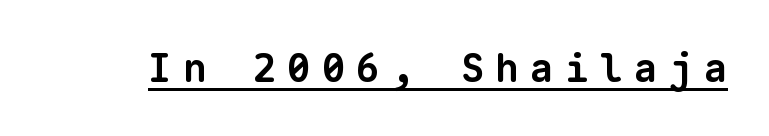
Q: Is the text bold? A: Yes.
Q: Is the typeface a serif or a sans-serif typeface? A: Sans-serif.
Q: Is the text underlined? A: Yes.
Q: Is the spacing between letters normal or unusually wide? A: Unusually wide.
Q: Width (condensed, normal, or wide)? A: Normal.
Q: Stroke contrast? A: Low.
Q: x-height? A: Medium.
Q: Monospaced? A: Yes.
